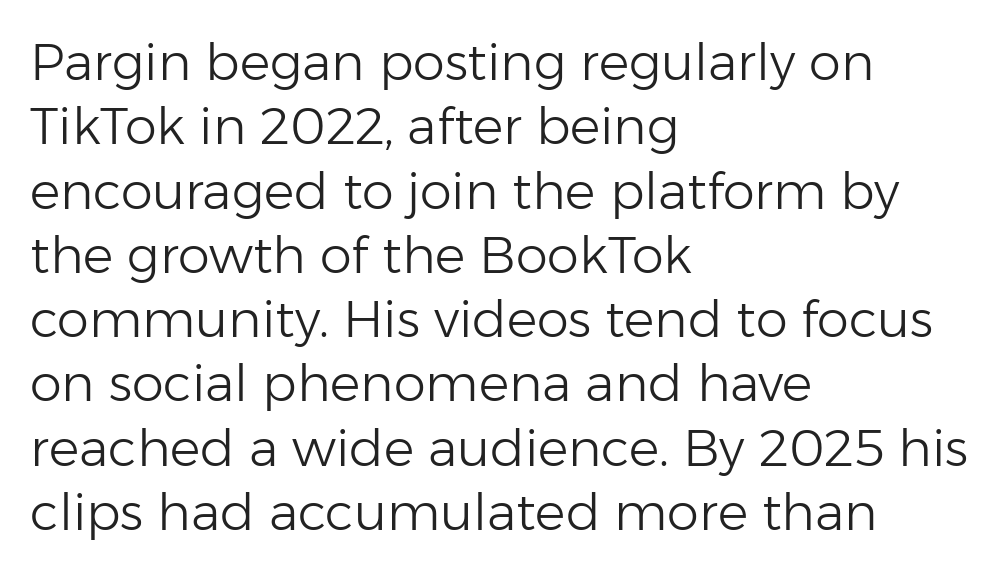
The text block is weighted toward the left margin, trailing off unevenly rightward. Baseline-to-baseline distance is the conventional proportion of letter height. Honestly, there is no underline to notice here at all. Standard letterfit; no display-style spreading of the glyphs. Notice how the stems are strictly vertical — no italics here. Examine the stroke ends and you'll find no serifs.
